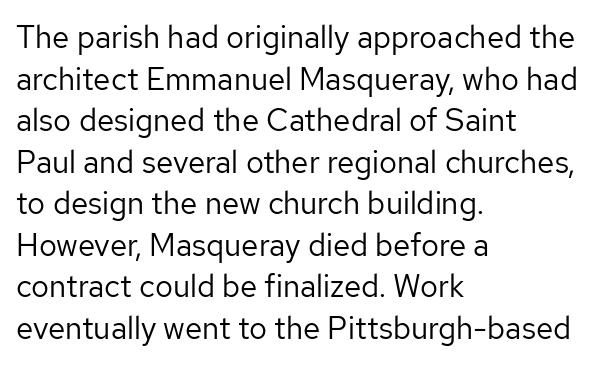
{"serif": "no", "italic": "no", "bold": "no", "weight": "regular", "width": "normal", "stroke_contrast": "low", "x_height": "medium", "monospaced": "no", "underline": "no", "align": "left", "line_spacing": "normal", "line_spacing_ratio": 1.34, "letter_spacing": "normal", "letter_spacing_em": 0.0, "glyph_px": 31}
